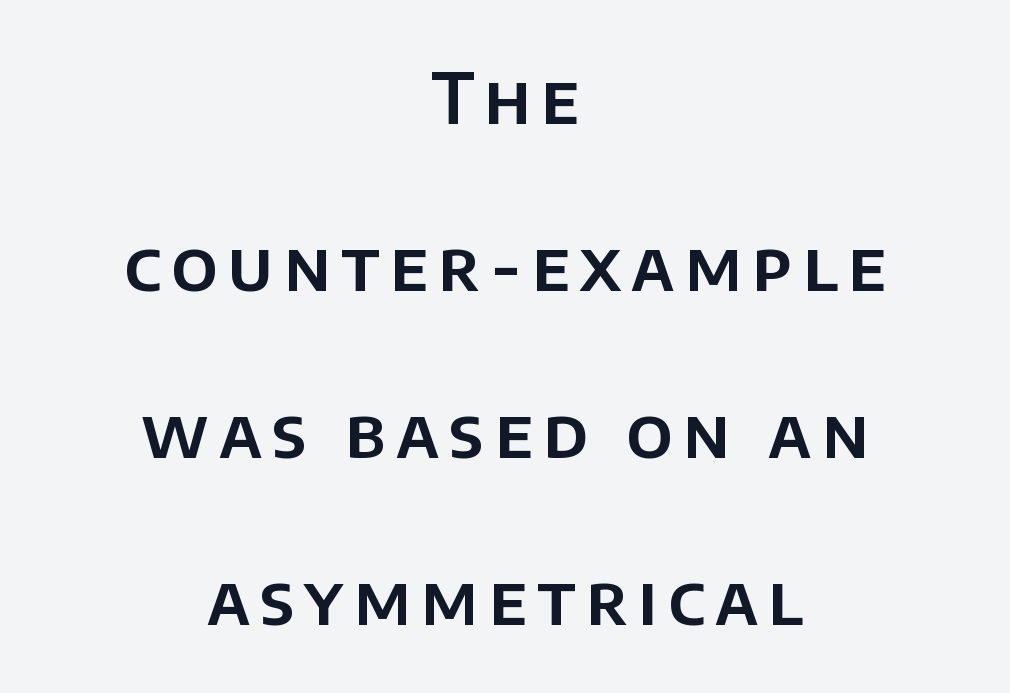
{"serif": "no", "italic": "no", "width": "normal", "stroke_contrast": "low", "x_height": "large", "monospaced": "no", "underline": "no", "align": "center", "line_spacing": "loose", "line_spacing_ratio": 2.42, "glyph_px": 69}
